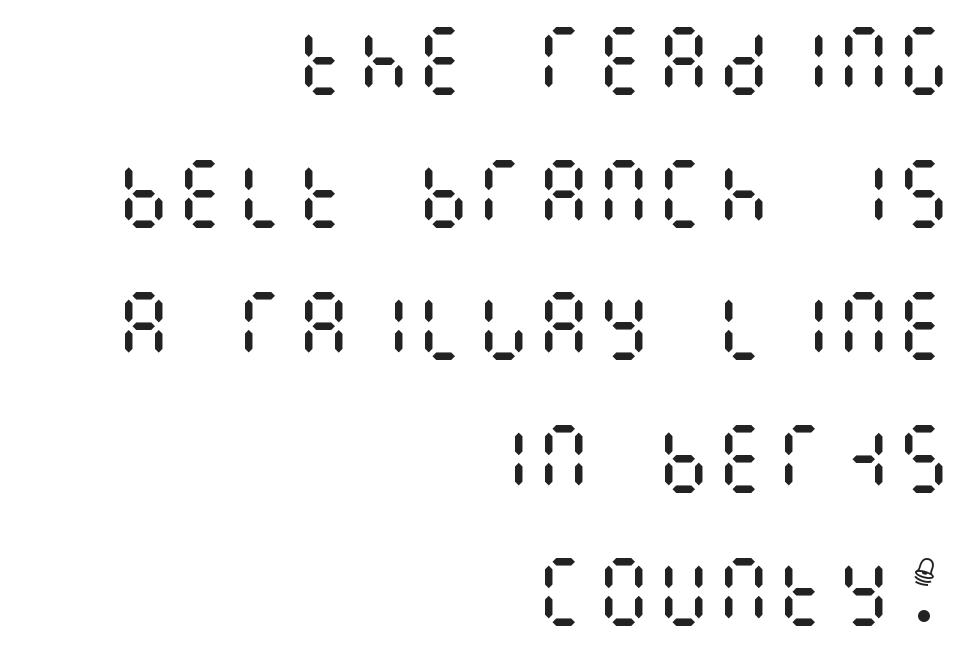
Q: Is the text bold? A: No.
Q: Is the text italic (slanted)? A: No, it is upright.
Q: Is the text underlined? A: No.
Q: How is the paragraph aligned? A: Right-aligned.
Q: Is the spacing between letters normal or unusually wide? A: Normal.
Q: Width (condensed, normal, or wide)? A: Condensed.
Q: Stroke contrast? A: Medium.
Q: x-height? A: Large.
